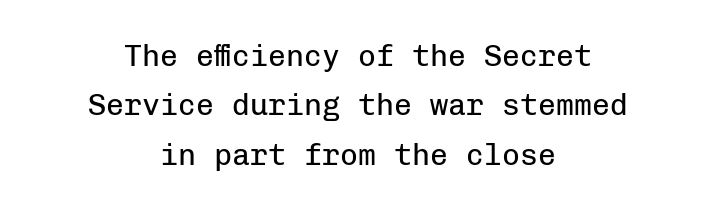
The letters stand upright; this is a roman face. Letter spacing: default. The gap between lines stays unmarked. A quiet, ordinary-to-light weight characterises the typeface. Fixed-width glyphs throughout — classic coding-font behaviour.
